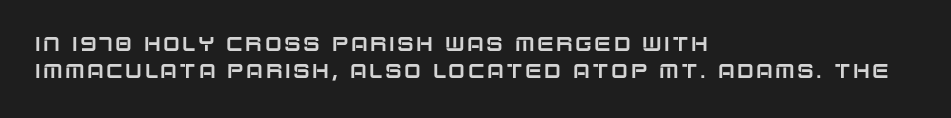
Q: Is the text italic (slanted)? A: No, it is upright.
Q: Is the text underlined? A: No.
Q: How is the paragraph aligned? A: Left-aligned.
Q: Is the spacing between lines tight, normal or loose? A: Normal.
